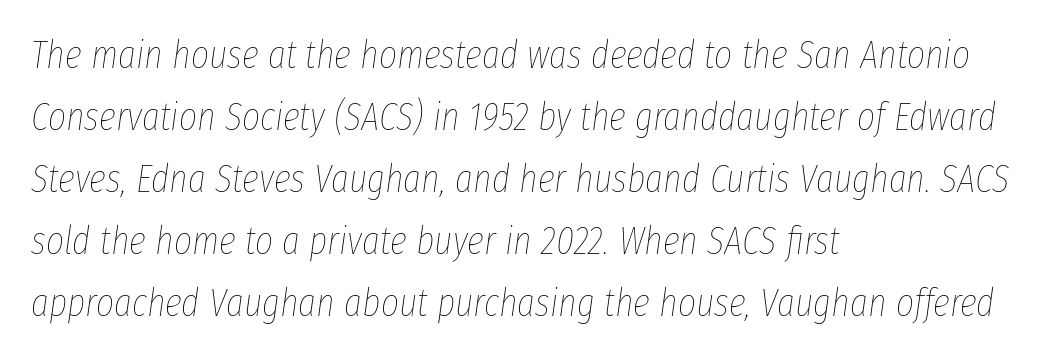
The image shows 39 px thin, condensed type, italic (leaning right); set left-aligned, normal line spacing (1.59x), normal letter spacing, not underlined; low stroke contrast and a medium x-height.
